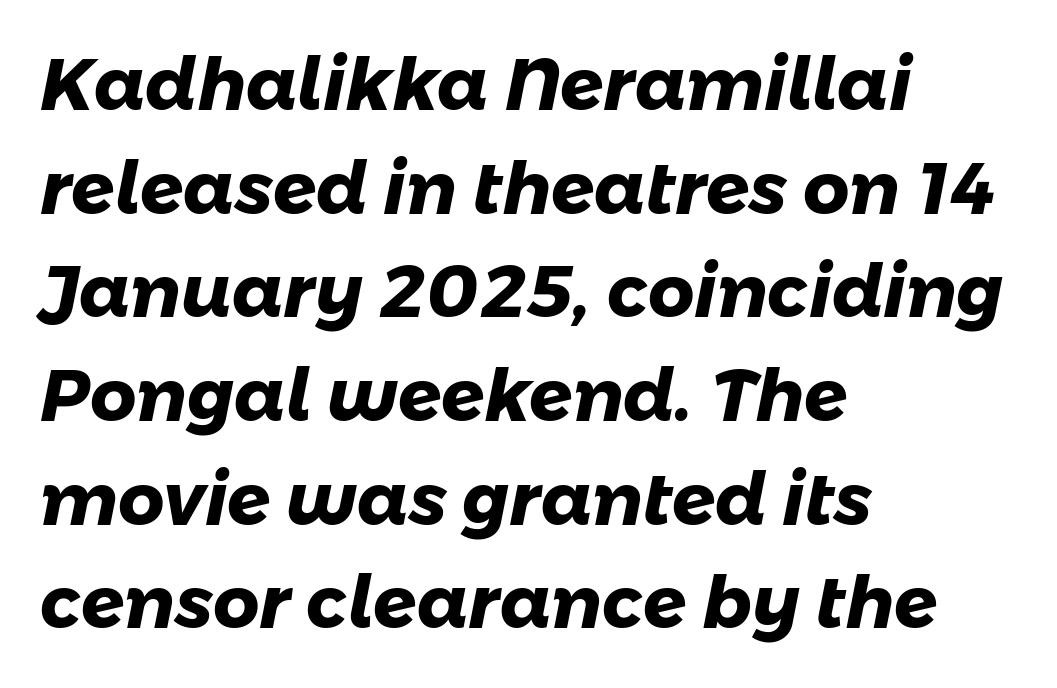
{"serif": "no", "bold": "yes", "weight": "heavy", "width": "normal", "stroke_contrast": "low", "x_height": "medium", "monospaced": "no", "underline": "no", "align": "left", "line_spacing": "normal", "line_spacing_ratio": 1.44, "letter_spacing": "normal", "letter_spacing_em": 0.0, "glyph_px": 72}
